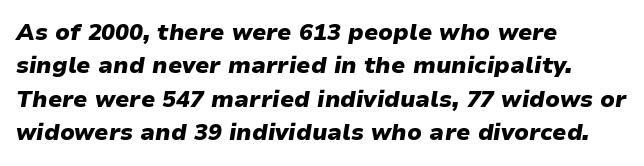
Q: Is the text bold? A: Yes.
Q: Is the text italic (slanted)? A: Yes, it leans right by about 9 degrees.
Q: Is the text underlined? A: No.
Q: How is the paragraph aligned? A: Left-aligned.
Q: Is the spacing between letters normal or unusually wide? A: Normal.
Q: Is the spacing between lines tight, normal or loose? A: Normal.
